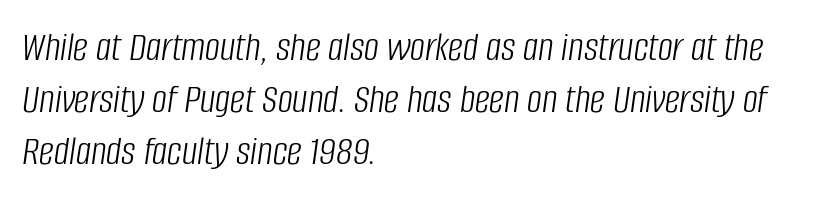
{"italic": "yes", "lean": "right", "slant_degrees": 8, "bold": "no", "weight": "light", "width": "condensed", "stroke_contrast": "low", "x_height": "large", "monospaced": "no", "underline": "no", "align": "left", "line_spacing_ratio": 1.24, "letter_spacing": "normal", "letter_spacing_em": 0.0, "glyph_px": 42}
